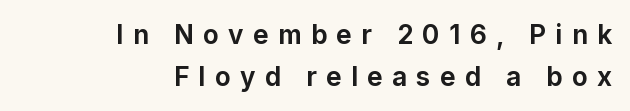
The setting favours the right margin, as signatures and pull-quotes sometimes do. The baseline area is clear. Strong, thick strokes mark this as bold type. The gaps between neighbouring characters are conspicuously large. Compared with typical paragraphs, the rows here are spaced about the same. The specimen reads as upright at a glance.
